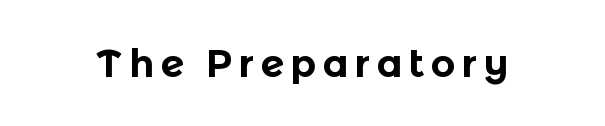
Plenty of ink on the page — the face is bold. In terms of posture, this sample is upright. The passage shown is not underscored anywhere. The glyphs in this specimen are sans serif. These lines are rendered in a variable-pitch font.
